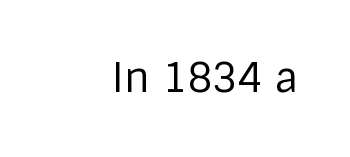
Here the glyphs are tracked normally, forming tight word shapes. Check the space under the baseline: it is left empty. These lines are rendered in a variable-pitch font. The text was rendered using a sans face with plain stroke endings. The specimen reads as upright at a glance. Vertical stems look standard width or narrower in stroke.
